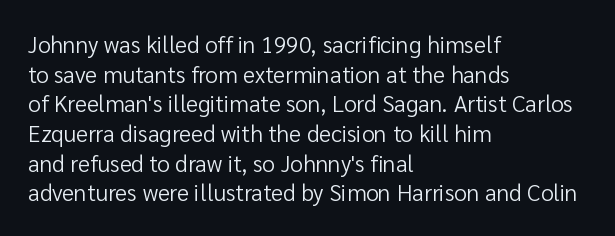
The lines sit at an ordinary, default distance from one another. The rag falls on the right side of this text block. The characters are drawn with everyday or finer stroke widths. Descender tails drop into unmarked territory.
